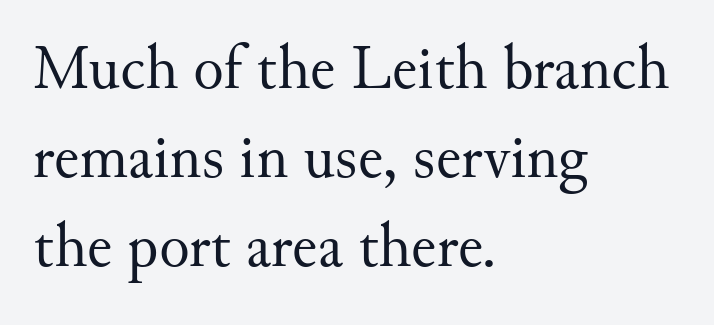
The image shows 63 px regular-weight serif type, upright; set left-aligned, normal line spacing (1.41x), normal letter spacing, not underlined; medium stroke contrast and a small x-height.
